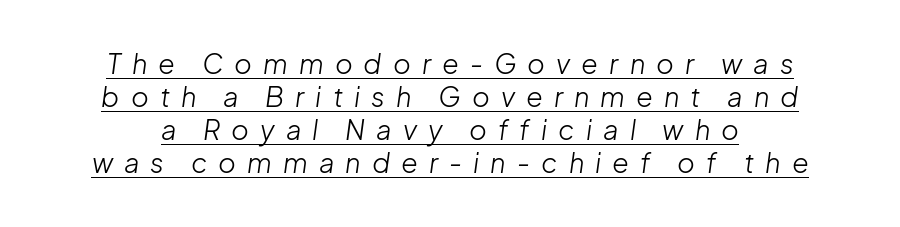
{"italic": "yes", "lean": "right", "slant_degrees": 8, "bold": "no", "underline": "yes", "line_spacing_ratio": 1.22, "letter_spacing": "wide", "letter_spacing_em": 0.41, "glyph_px": 27}
